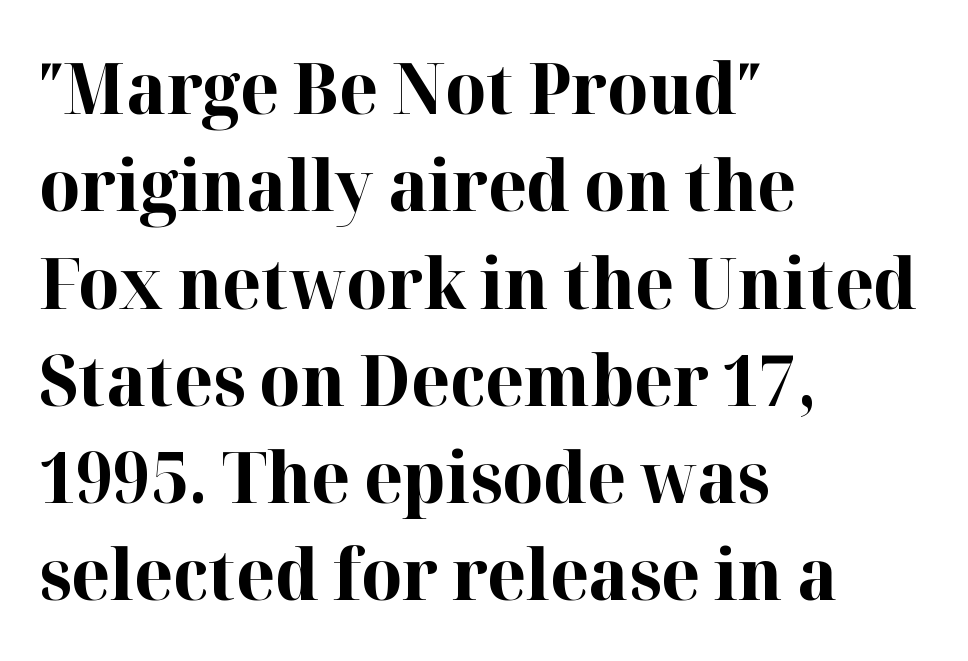
The image shows 70 px bold serif type, upright; set left-aligned, normal line spacing (1.39x), normal letter spacing, not underlined; high stroke contrast and a medium x-height.
